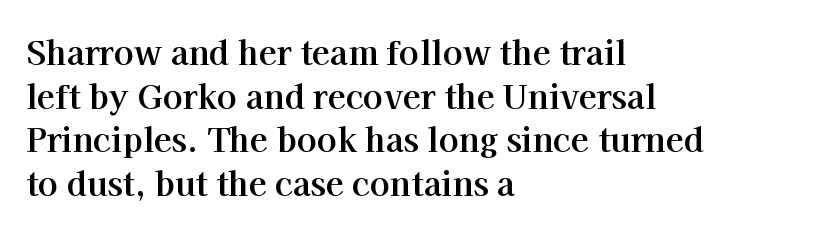
The image shows 33 px bold serif type, upright; set left-aligned, normal line spacing (1.32x), normal letter spacing, not underlined; high stroke contrast and a medium x-height.
